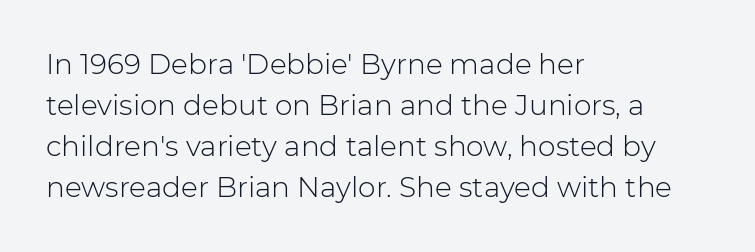
The image shows 28 px light sans-serif type, upright; set left-aligned, normal line spacing (1.47x), normal letter spacing, not underlined; low stroke contrast and a medium x-height.
